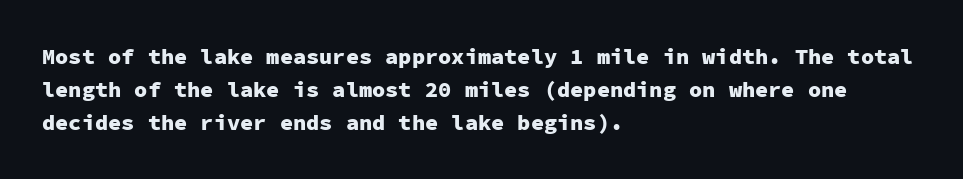
Leading matches the norm, producing a regular column. The area under the type is left untouched. Does extra space separate the letters? No, they use regular spacing. These lines were composed using upright roman letters.
